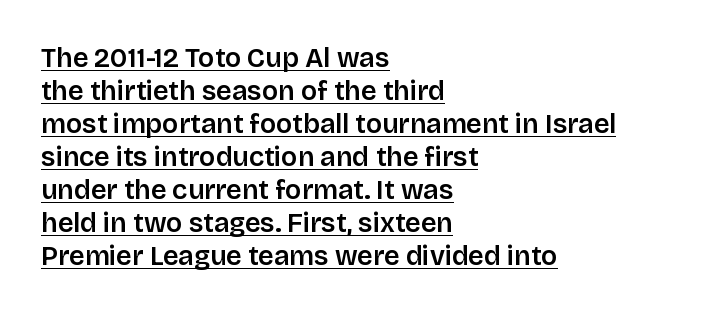
If you drew a ruler down the left edge, every line would touch it. The font's upright variant was chosen for this text. A baseline rule has been typeset under these characters. These lines keep a tight, regular rhythm from letter to letter.
